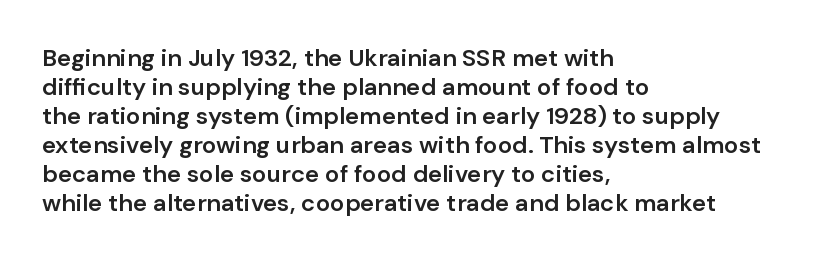
Q: Is the text bold? A: Semi-bold.
Q: Is the text italic (slanted)? A: No, it is upright.
Q: Is the text underlined? A: No.
Q: How is the paragraph aligned? A: Left-aligned.
Q: Is the spacing between letters normal or unusually wide? A: Normal.
